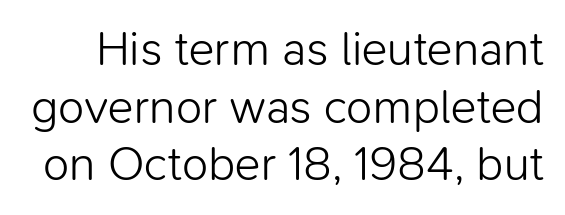
Bare-footed words on every line. The face used here is proportionally spaced, like ordinary book or web type. Check where the strokes stop: nothing finishes them off — pure sans. Honestly, the letter spacing is just normal — you wouldn't notice it. This is roman type, the default non-slanted kind.
